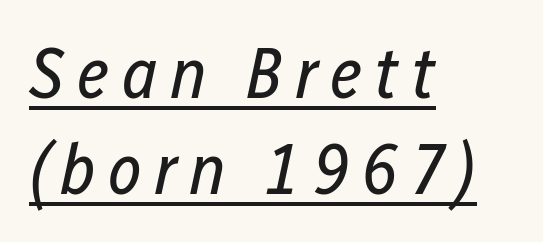
These lines are rendered in a variable-pitch font. Would a proofreader flag this as italicized? Yes. The strokes are not fattened; the text isn't bold. The face used here appears with an underline applied. Quick note: interline space is typical. Line beginnings align vertically; line endings do not.
